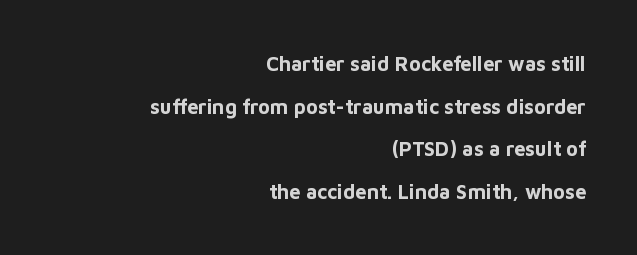
Short and long lines alike share a common ending point at right. This sample uses an upright cut, with every glyph sitting square on the baseline. Nobody drew a line under any word here. On the weight axis this lands at bold, roughly 700.
